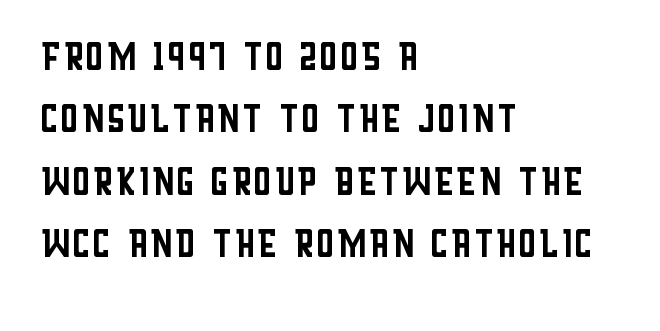
Q: Is the text bold? A: No.
Q: Is the text italic (slanted)? A: No, it is upright.
Q: Is the typeface a serif or a sans-serif typeface? A: Sans-serif.
Q: Is the text underlined? A: No.
Q: How is the paragraph aligned? A: Left-aligned.
Q: Is the spacing between letters normal or unusually wide? A: Normal.
Q: Width (condensed, normal, or wide)? A: Condensed.
Q: Stroke contrast? A: Low.
Q: x-height? A: Large.
Q: Monospaced? A: No.
